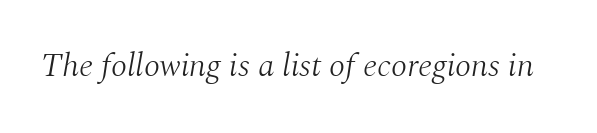
Q: Is the text bold? A: No.
Q: Is the text italic (slanted)? A: Yes, it leans right by about 10 degrees.
Q: Is the typeface a serif or a sans-serif typeface? A: Serif.
Q: Is the text underlined? A: No.
Q: Is the spacing between letters normal or unusually wide? A: Normal.
Q: Width (condensed, normal, or wide)? A: Normal.
Q: Stroke contrast? A: Medium.
Q: x-height? A: Medium.
Q: Monospaced? A: No.
